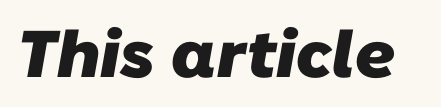
{"serif": "no", "bold": "yes", "weight": "heavy", "width": "normal", "stroke_contrast": "low", "x_height": "medium", "monospaced": "no", "underline": "no", "letter_spacing": "normal", "letter_spacing_em": 0.0, "glyph_px": 66}
